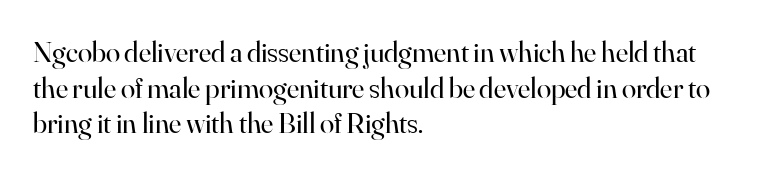
This reads as an unemphasized weight, regular at the heaviest. Short note: letters normally spaced. Old-style or modern, the face here clearly has serifs. A typesetter would call this proportional, since set widths differ per character. Honestly, there is no underline to notice here at all. Teacher's note: observe the even left margin — that is flush-left alignment.
